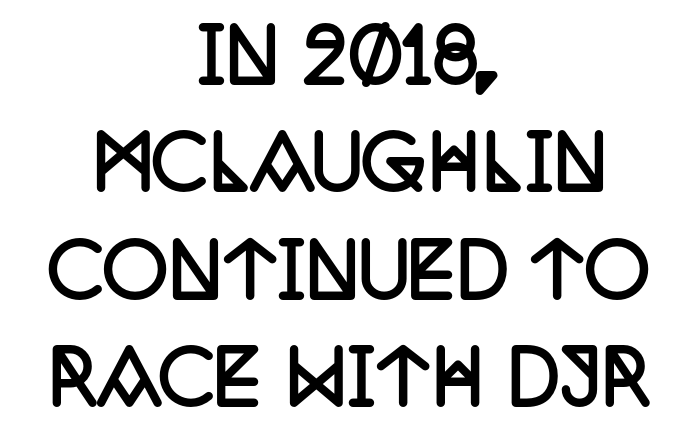
The string is rendered with underlining switched off. It's the straight-up-and-down kind of type. The letters are bold, with thick, heavy strokes. This is serif lettering, the kind often seen in printed books. The tracking reads as untouched default to a designer's eye.
